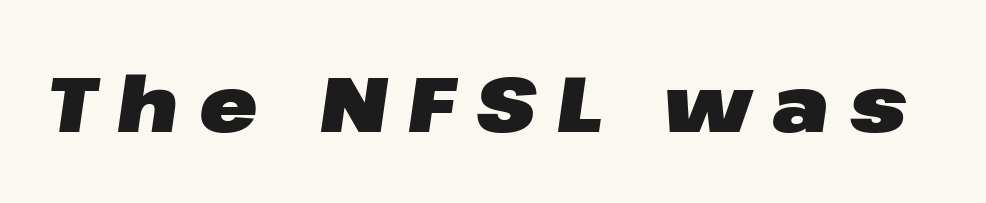
{"italic": "yes", "lean": "right", "slant_degrees": 8, "bold": "yes", "weight": "heavy", "width": "wide", "stroke_contrast": "low", "x_height": "medium", "monospaced": "no", "underline": "no", "letter_spacing": "wide", "letter_spacing_em": 0.27, "glyph_px": 78}
